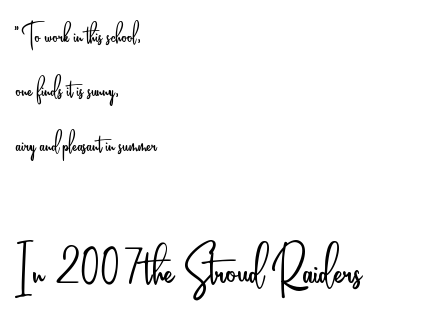
Q: Is the text bold? A: No.
Q: Is the typeface a serif or a sans-serif typeface? A: Sans-serif.
Q: Is the text underlined? A: No.
Q: How is the paragraph aligned? A: Left-aligned.
Q: Is the spacing between letters normal or unusually wide? A: Normal.
Q: Is the spacing between lines tight, normal or loose? A: Normal.
Q: Which block of text is set in a larger size, the first (top) or the second (bottom)? A: The second (bottom) one.
Q: Width (condensed, normal, or wide)? A: Condensed.
Q: Stroke contrast? A: Low.
Q: x-height? A: Small.
Q: Monospaced? A: No.
